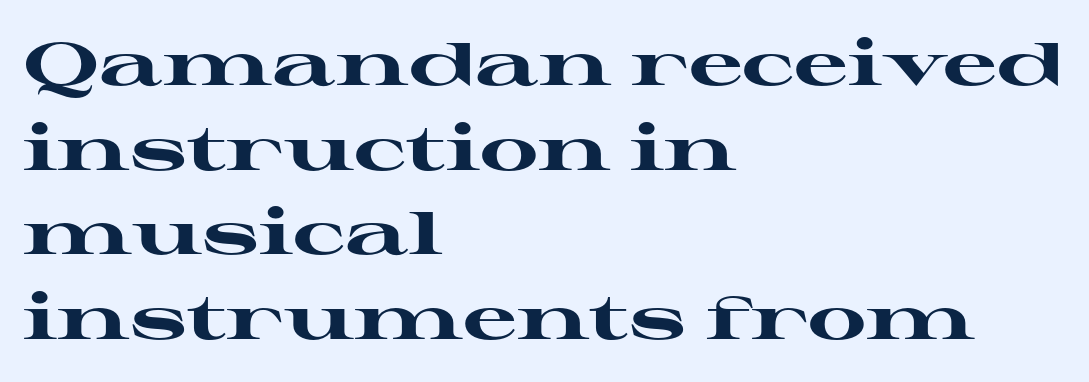
Honestly, the letter spacing is just normal — you wouldn't notice it. The lettering stays uniformly vertical, giving the passage a roman look. Summary of vertical rhythm: regular, with standard interline spacing. Thick stems and heavy bowls — unmistakably bold. Look at the bottom of the vertical strokes: they flare into serifs here.
